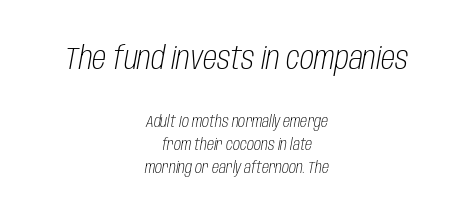
The image shows 32 px light, condensed type, italic (leaning right); set centered, normal line spacing (1.43x), normal letter spacing, not underlined; the first (top) block is 2.0x larger; low stroke contrast and a large x-height.
